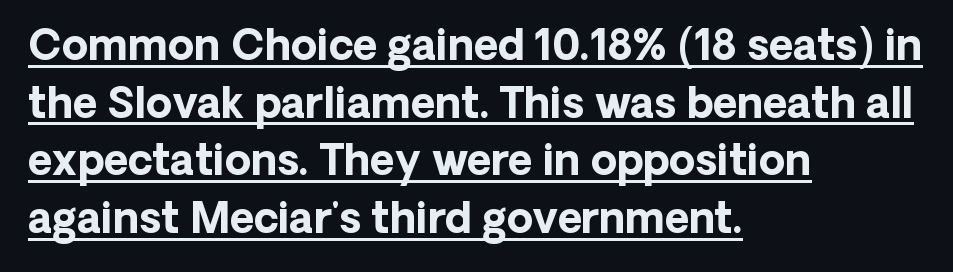
{"serif": "no", "italic": "no", "bold": "yes", "weight": "bold", "width": "normal", "stroke_contrast": "low", "x_height": "medium", "monospaced": "no", "underline": "yes", "align": "left", "line_spacing": "normal", "line_spacing_ratio": 1.37, "letter_spacing": "normal", "letter_spacing_em": 0.0, "glyph_px": 42}
